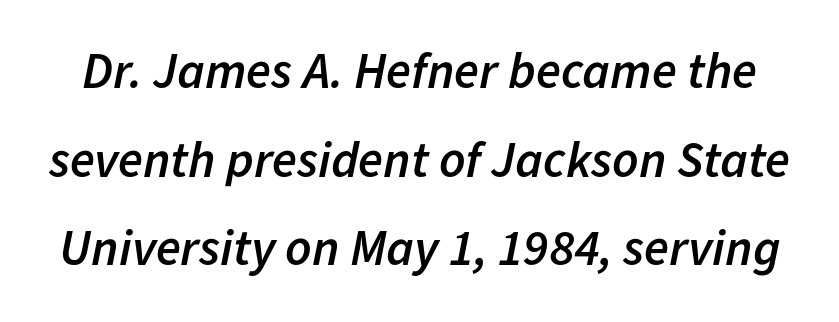
{"italic": "yes", "lean": "right", "slant_degrees": 11, "bold": "semi", "weight": "semibold", "width": "normal", "stroke_contrast": "low", "x_height": "medium", "monospaced": "no", "underline": "no", "line_spacing_ratio": 1.74, "letter_spacing": "normal", "letter_spacing_em": 0.0, "glyph_px": 51}
